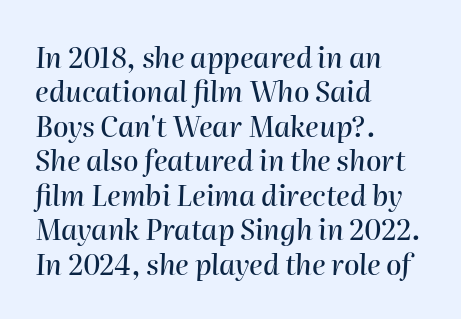
{"italic": "yes", "lean": "right", "slant_degrees": 2, "width": "normal", "stroke_contrast": "high", "x_height": "medium", "monospaced": "no", "underline": "no", "align": "left", "line_spacing_ratio": 1.23, "letter_spacing": "normal", "letter_spacing_em": 0.0, "glyph_px": 28}
